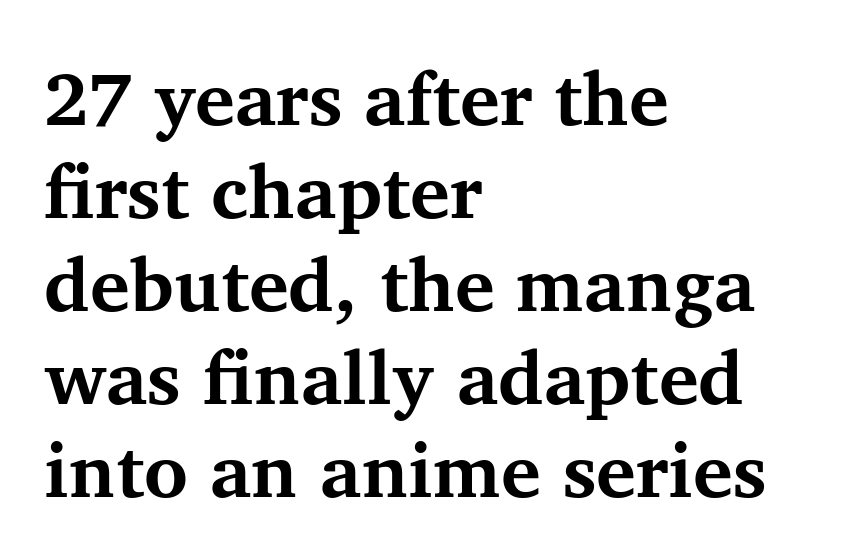
These lines are set flush left with a ragged right edge. This rendering features lettering with no underline. The rendering uses a bold face; every stroke is thick and dark. Proportional: the letters do not fall into vertical columns. The face used here is rendered with its standard letterfit. Classification — serif.
